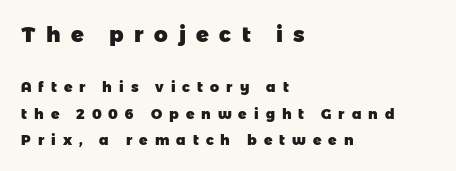
Is the type bold? Yes — the strokes are clearly thick and heavy. Someone cranked the tracking dial way up on this one. A bare baseline throughout the passage. These lines are set flush left with a ragged right edge. The first block has been scaled up relative to the second. Baseline-to-baseline distance is far greater than the letter height.
